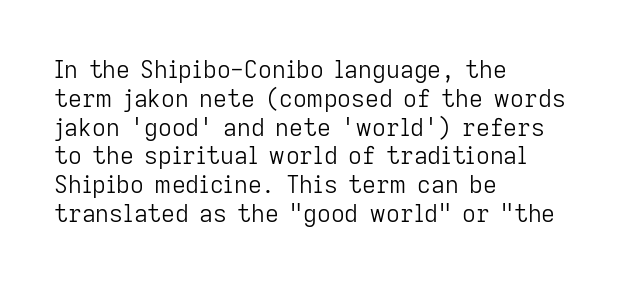
{"italic": "no", "bold": "no", "underline": "no", "align": "left", "line_spacing_ratio": 1.2, "letter_spacing": "normal", "letter_spacing_em": 0.0, "glyph_px": 24}
